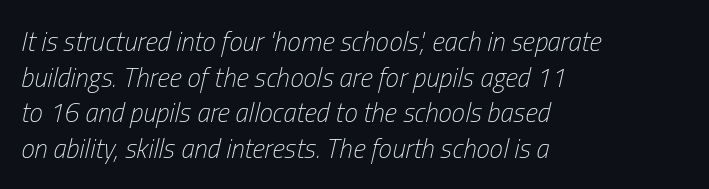
Typeset ragged right — the left edge is the straight one. Any mark beneath the type? The region is blank. Whoever set this chose a conventional vertical rhythm. Tracking here is standard; glyphs follow each other at the usual distance. The passage shown is not bold in any degree.
